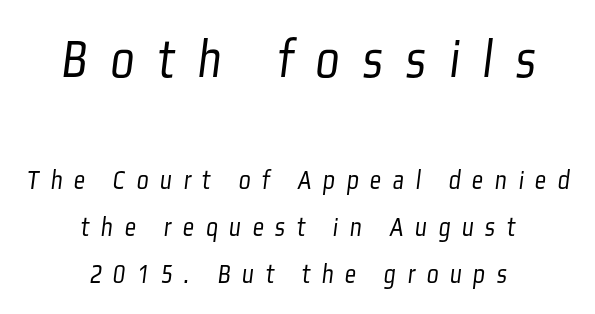
The text block is weighted toward neither margin, spreading evenly from the middle. Which of the two is more prominent by size? The first, at the top. No heavy texture on the line: the type isn't bold. Note: no serifs on the glyphs. Only glyphs here, with clear space below each row.
